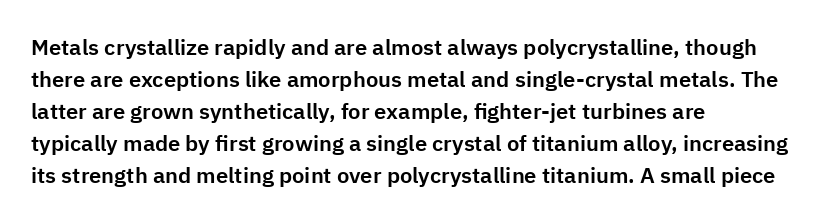
Left-aligned paragraph, ragged on the right. Rendered with straight, roman letterforms. Successive baselines arrive at the customary interval. Descenders are the only things crossing below the line. Is the letter spacing exaggerated? No — it looks like the ordinary default.
